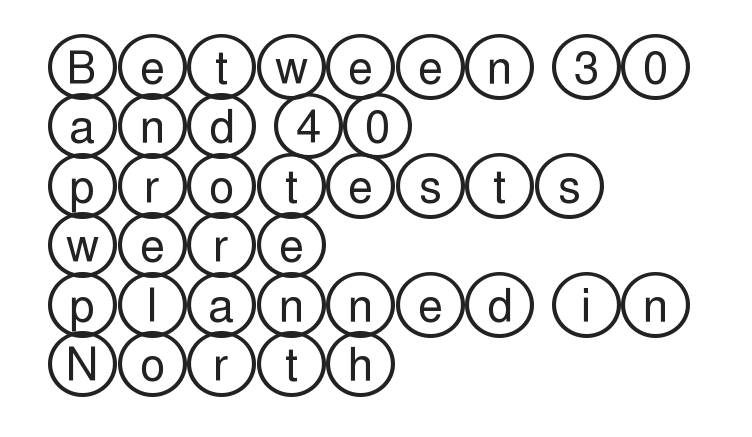
Honestly, the row spacing looks completely unremarkable. You could call the tracking neutral — neither tight nor loose. The lines are quadded left. Quick note: underline off. Posture: upright roman.
